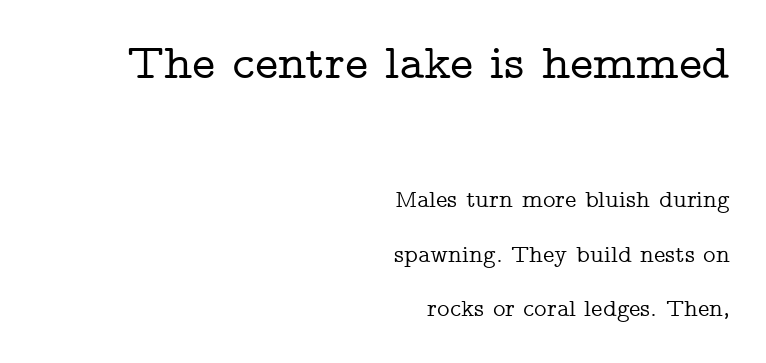
Q: Is the text italic (slanted)? A: No, it is upright.
Q: Is the typeface a serif or a sans-serif typeface? A: Serif.
Q: Is the text underlined? A: No.
Q: How is the paragraph aligned? A: Right-aligned.
Q: Is the spacing between letters normal or unusually wide? A: Normal.
Q: Is the spacing between lines tight, normal or loose? A: Loose.
Q: Which block of text is set in a larger size, the first (top) or the second (bottom)? A: The first (top) one.
Q: Width (condensed, normal, or wide)? A: Wide.
Q: Stroke contrast? A: Low.
Q: x-height? A: Medium.
Q: Monospaced? A: No.
